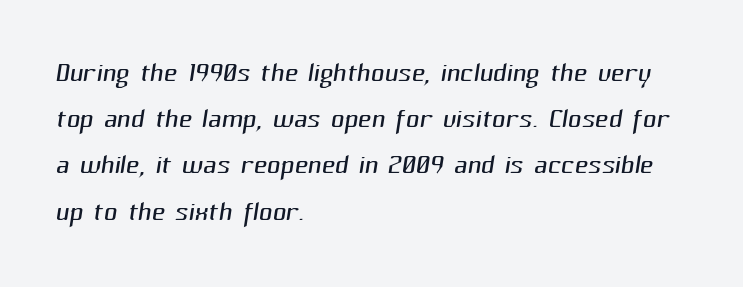
{"serif": "no", "bold": "no", "weight": "light", "width": "normal", "stroke_contrast": "medium", "x_height": "medium", "monospaced": "no", "underline": "no", "align": "left", "line_spacing": "normal", "line_spacing_ratio": 1.25, "letter_spacing": "normal", "letter_spacing_em": 0.0, "glyph_px": 37}
